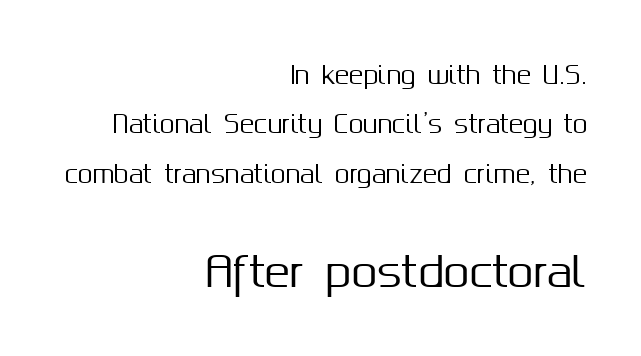
{"serif": "no", "italic": "no", "width": "normal", "stroke_contrast": "medium", "x_height": "medium", "monospaced": "no", "underline": "no", "align": "right", "line_spacing": "loose", "line_spacing_ratio": 2.06, "letter_spacing": "normal", "letter_spacing_em": 0.0, "larger_block": "second", "size_ratio": 1.75, "glyph_px": 42}
